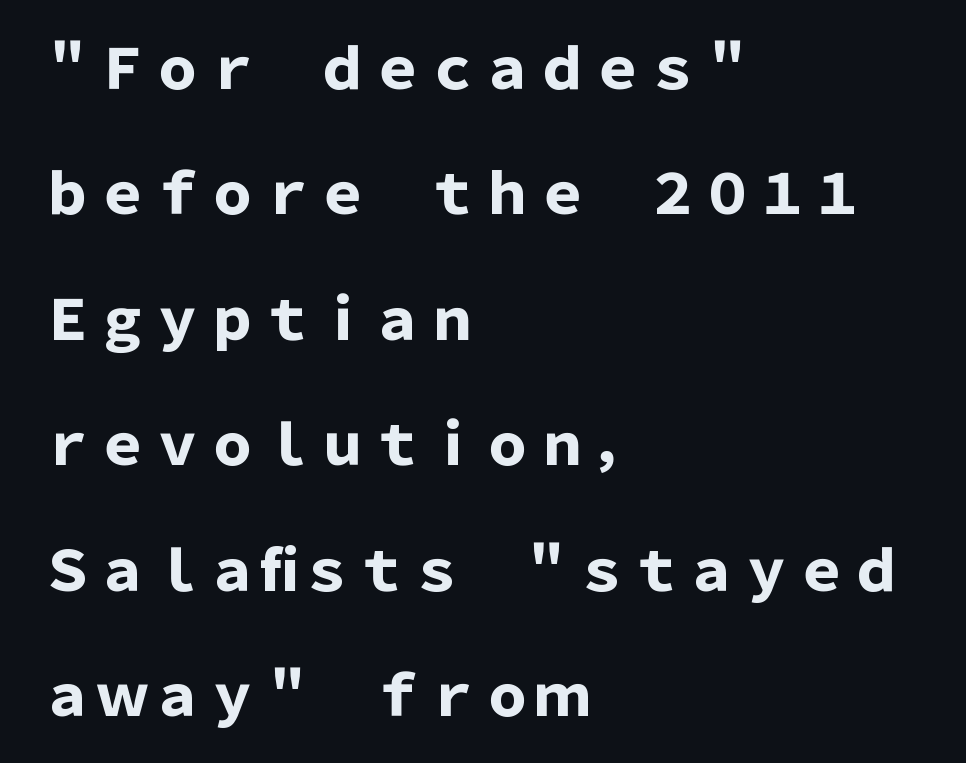
Notice how thick the strokes are: this is what a full bold looks like. Descenders are the only things crossing below the line. The designer went with a sans here, leaving each stem footless. Observe the ordinary spacing: letters are neighbours, not strangers. Each letter keeps its own natural width here, so spacing adapts to shape. These lines stack with their left ends in a neat column.
